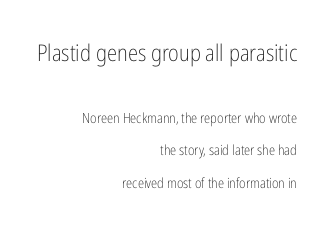
{"italic": "no", "bold": "no", "underline": "no", "align": "right", "line_spacing": "loose", "line_spacing_ratio": 2.32, "letter_spacing": "normal", "letter_spacing_em": 0.0, "larger_block": "first", "size_ratio": 1.64, "glyph_px": 23}
